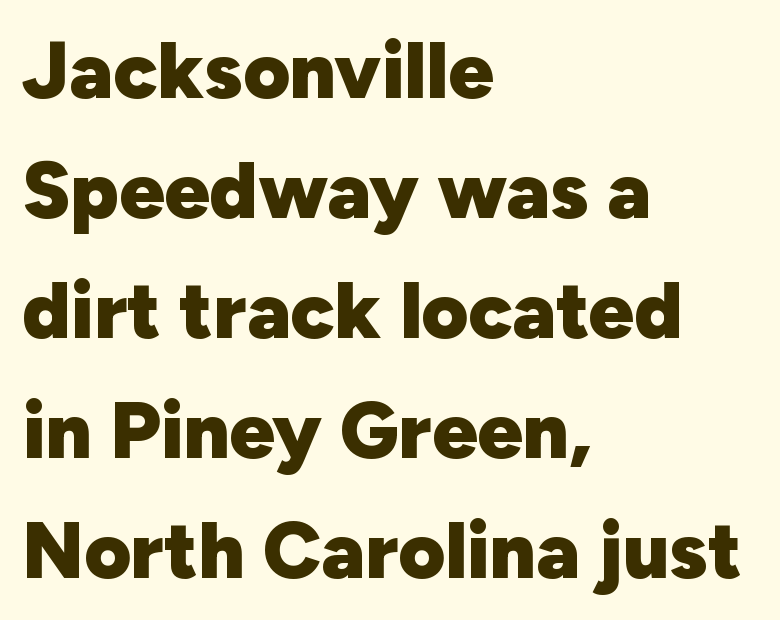
{"serif": "no", "italic": "no", "bold": "yes", "weight": "heavy", "width": "normal", "stroke_contrast": "low", "x_height": "medium", "monospaced": "no", "underline": "no", "align": "left", "line_spacing": "normal", "line_spacing_ratio": 1.5, "letter_spacing": "normal", "letter_spacing_em": 0.0, "glyph_px": 80}
